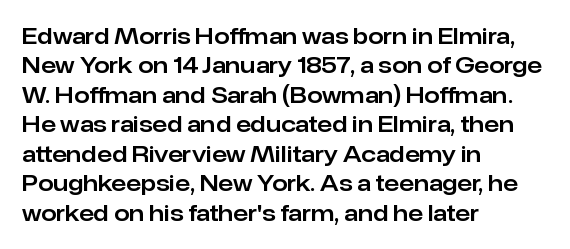
Q: Is the text italic (slanted)? A: No, it is upright.
Q: Is the text underlined? A: No.
Q: How is the paragraph aligned? A: Left-aligned.
Q: Is the spacing between letters normal or unusually wide? A: Normal.
Q: Is the spacing between lines tight, normal or loose? A: Normal.
